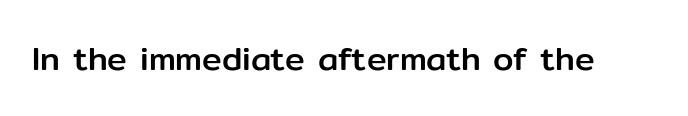
{"serif": "no", "italic": "no", "width": "normal", "stroke_contrast": "low", "x_height": "medium", "monospaced": "no", "underline": "no", "letter_spacing": "normal", "letter_spacing_em": 0.0, "glyph_px": 33}
